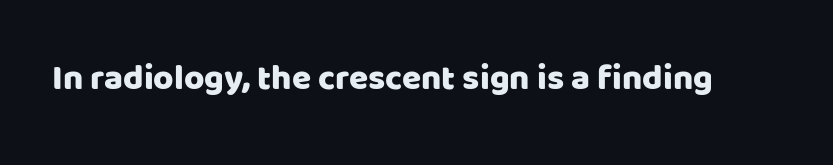
Glance below the letters and you will spot only blank space. You can tell it's not italic because the verticals are truly vertical. These lines are rendered in a variable-pitch font. A typesetter would label this face a sans.
